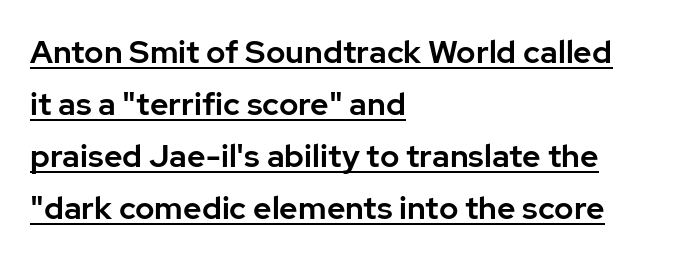
A typographer would call this underscored text. Here the designer chose a conventional face with non-uniform glyph widths. What's the leading like? Ordinary, nothing unusual. These lines were composed using upright roman letters. I'd call this a sans setting — the letters go barefoot.
